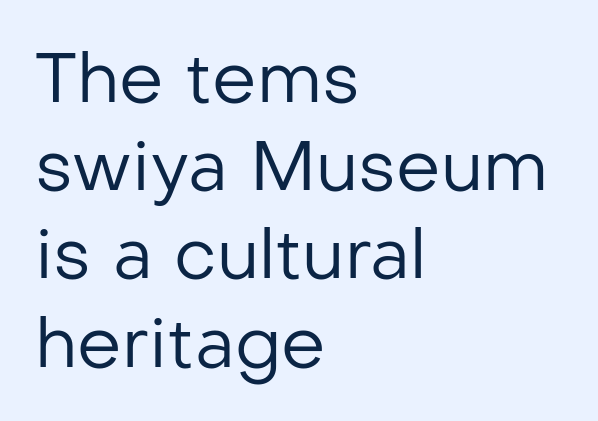
The image shows 70 px regular-weight sans-serif type, upright; set left-aligned, normal line spacing (1.26x), normal letter spacing, not underlined; low stroke contrast and a medium x-height.
